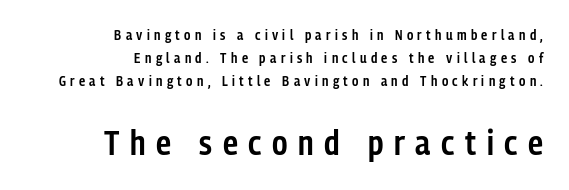
{"serif": "no", "italic": "no", "bold": "semi", "weight": "semibold", "width": "condensed", "stroke_contrast": "low", "x_height": "medium", "monospaced": "no", "underline": "no", "align": "right", "line_spacing": "normal", "line_spacing_ratio": 1.64, "letter_spacing": "wide", "letter_spacing_em": 0.31, "larger_block": "second", "size_ratio": 2.43, "glyph_px": 34}
